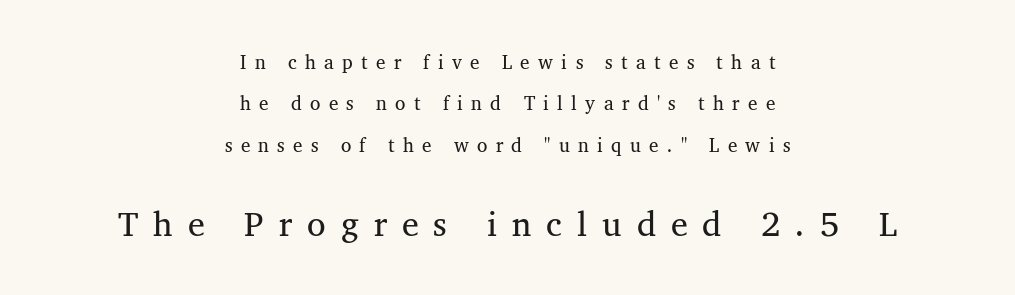
Q: Is the text bold? A: No.
Q: Is the text italic (slanted)? A: No, it is upright.
Q: Is the typeface a serif or a sans-serif typeface? A: Serif.
Q: Is the text underlined? A: No.
Q: How is the paragraph aligned? A: Centered.
Q: Is the spacing between letters normal or unusually wide? A: Unusually wide.
Q: Is the spacing between lines tight, normal or loose? A: Loose.
Q: Which block of text is set in a larger size, the first (top) or the second (bottom)? A: The second (bottom) one.
Q: Width (condensed, normal, or wide)? A: Normal.
Q: Stroke contrast? A: Medium.
Q: x-height? A: Medium.
Q: Monospaced? A: No.
